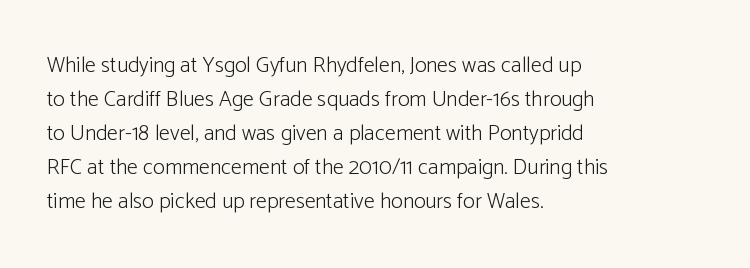
The image shows 22 px text type, upright; set left-aligned, normal line spacing (1.55x), normal letter spacing, not underlined.
